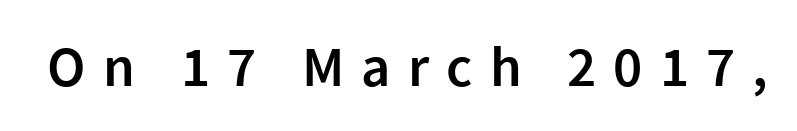
Q: Is the text bold? A: Semi-bold.
Q: Is the text italic (slanted)? A: No, it is upright.
Q: Is the typeface a serif or a sans-serif typeface? A: Sans-serif.
Q: Is the text underlined? A: No.
Q: Is the spacing between letters normal or unusually wide? A: Unusually wide.
Q: Width (condensed, normal, or wide)? A: Normal.
Q: Stroke contrast? A: Low.
Q: x-height? A: Medium.
Q: Monospaced? A: No.
